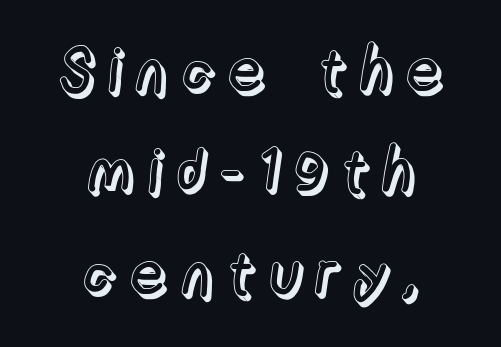
The image shows 61 px text type; set centered, normal line spacing (1.66x), unusually wide letter spacing (+0.2 em), not underlined; a medium x-height.
